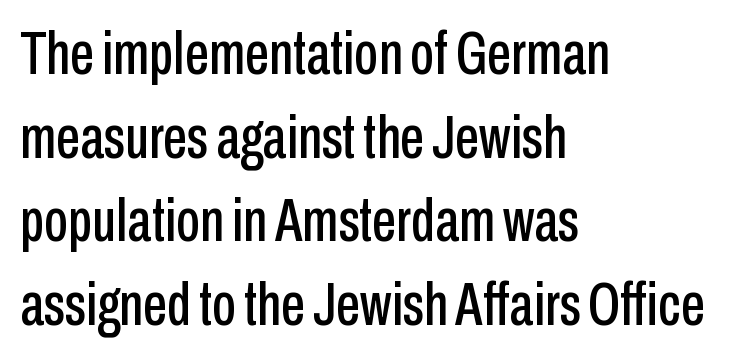
The image shows 61 px condensed sans-serif type, upright; set left-aligned, normal line spacing (1.37x), normal letter spacing, not underlined; low stroke contrast and a medium x-height.
